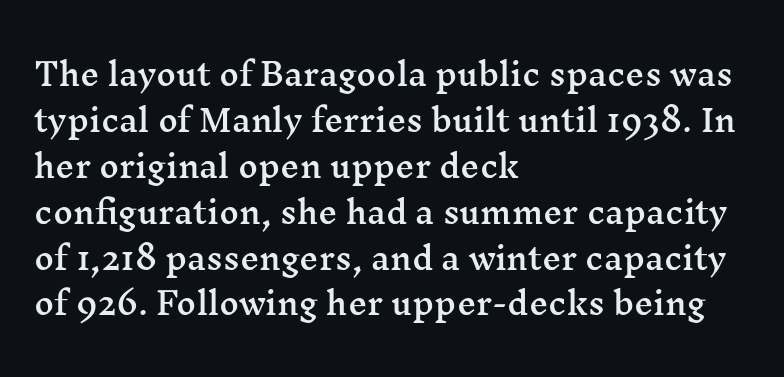
The image shows 30 px wide serif type, upright; set left-aligned, normal line spacing (1.53x), normal letter spacing, not underlined; medium stroke contrast and a medium x-height.
